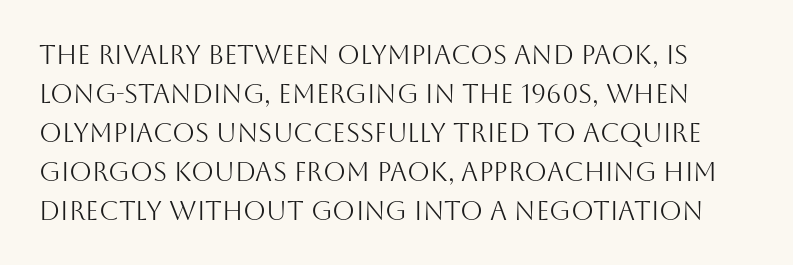
Q: Is the text bold? A: No.
Q: Is the text italic (slanted)? A: No, it is upright.
Q: Is the text underlined? A: No.
Q: Is the spacing between letters normal or unusually wide? A: Normal.
Q: Is the spacing between lines tight, normal or loose? A: Normal.
